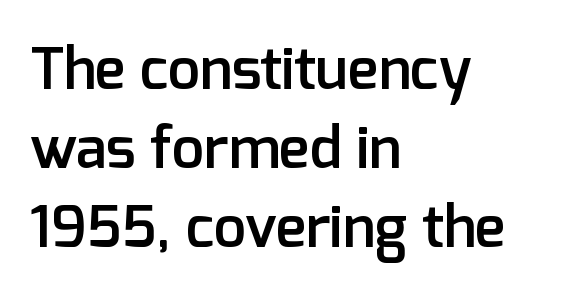
The image shows 58 px semibold sans-serif type, upright; set left-aligned, normal line spacing (1.36x), normal letter spacing, not underlined; low stroke contrast and a medium x-height.
